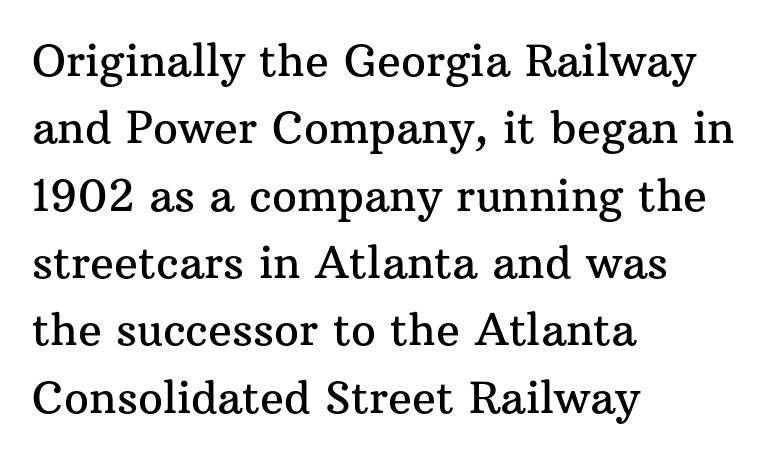
Is there much room between lines? A standard amount, neither cramped nor airy. Nobody drew a line under any word here. Every stem runs plumb, perpendicular to the baseline. Varying glyph widths throughout — classic text-font behaviour. Notice how the passage keeps a crisp vertical edge on the left only.
